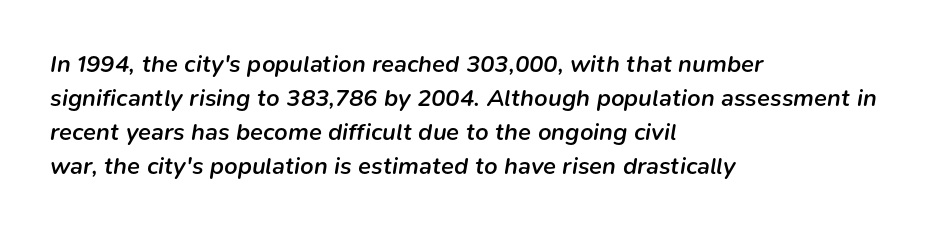
A fair bit of extra ink — the face is semibold, not bold. Characters are canted at an angle relative to the baseline's perpendicular. One glance says typical: line gaps are just what's usual. The compositor pushed each line to the left boundary.
